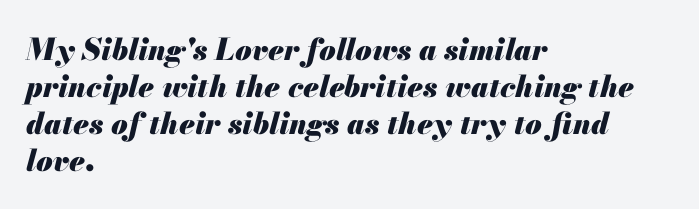
Q: Is the text bold? A: Yes.
Q: Is the text italic (slanted)? A: Yes, it leans right by about 13 degrees.
Q: Is the text underlined? A: No.
Q: How is the paragraph aligned? A: Left-aligned.
Q: Is the spacing between letters normal or unusually wide? A: Normal.
Q: Width (condensed, normal, or wide)? A: Normal.
Q: Stroke contrast? A: Medium.
Q: x-height? A: Small.
Q: Monospaced? A: No.
